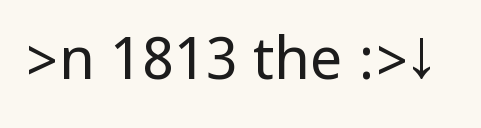
The image shows 58 px regular-weight, condensed sans-serif type, upright; set normal letter spacing, not underlined; low stroke contrast.
